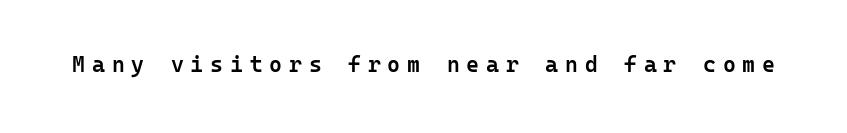
The image shows 22 px text type, upright; set unusually wide letter spacing (+0.31 em), not underlined.
